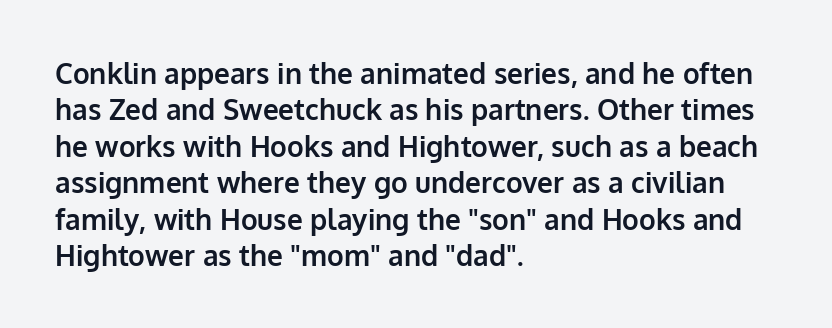
Q: Is the text bold? A: Yes.
Q: Is the text italic (slanted)? A: No, it is upright.
Q: Is the typeface a serif or a sans-serif typeface? A: Sans-serif.
Q: Is the text underlined? A: No.
Q: How is the paragraph aligned? A: Left-aligned.
Q: Is the spacing between letters normal or unusually wide? A: Normal.
Q: Is the spacing between lines tight, normal or loose? A: Normal.
Q: Width (condensed, normal, or wide)? A: Normal.
Q: Stroke contrast? A: Low.
Q: x-height? A: Medium.
Q: Monospaced? A: No.
